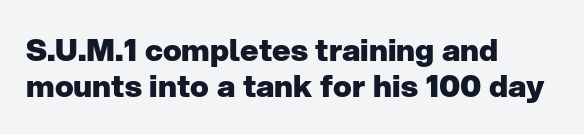
The image shows 31 px heavy sans-serif type, upright; set left-aligned, tight line spacing (1.15x), normal letter spacing, not underlined; low stroke contrast and a medium x-height.
